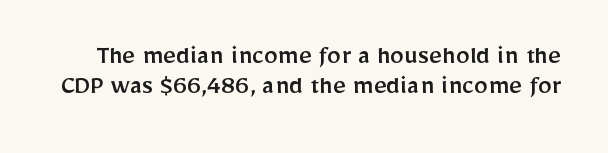
{"serif": "no", "italic": "no", "width": "normal", "stroke_contrast": "low", "x_height": "medium", "monospaced": "no", "underline": "no", "line_spacing": "tight", "line_spacing_ratio": 1.07, "letter_spacing": "normal", "letter_spacing_em": 0.0, "glyph_px": 28}
